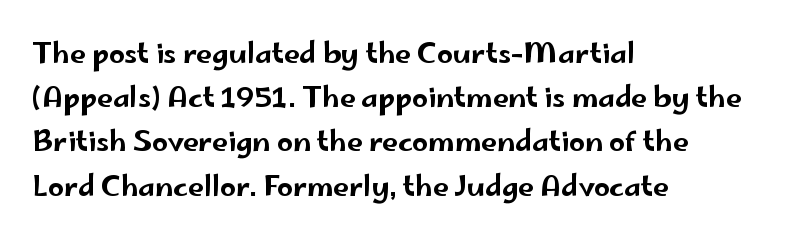
Q: Is the text italic (slanted)? A: No, it is upright.
Q: Is the typeface a serif or a sans-serif typeface? A: Sans-serif.
Q: Is the text underlined? A: No.
Q: How is the paragraph aligned? A: Left-aligned.
Q: Is the spacing between letters normal or unusually wide? A: Normal.
Q: Is the spacing between lines tight, normal or loose? A: Normal.
Q: Width (condensed, normal, or wide)? A: Wide.
Q: Stroke contrast? A: Low.
Q: x-height? A: Small.
Q: Monospaced? A: No.
